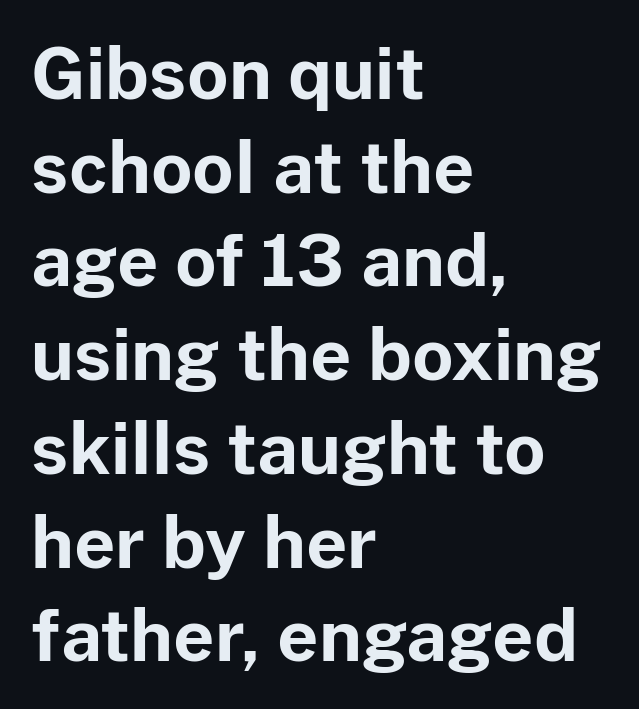
Q: Is the text bold? A: Yes.
Q: Is the text italic (slanted)? A: No, it is upright.
Q: Is the typeface a serif or a sans-serif typeface? A: Sans-serif.
Q: Is the text underlined? A: No.
Q: How is the paragraph aligned? A: Left-aligned.
Q: Is the spacing between letters normal or unusually wide? A: Normal.
Q: Is the spacing between lines tight, normal or loose? A: Normal.
Q: Width (condensed, normal, or wide)? A: Normal.
Q: Stroke contrast? A: Low.
Q: x-height? A: Medium.
Q: Monospaced? A: No.
